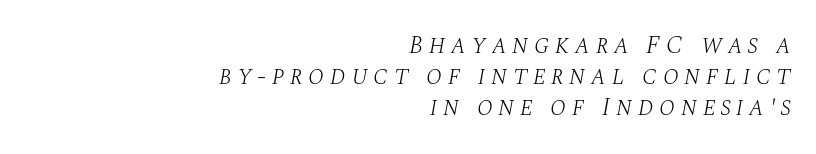
Q: Is the text bold? A: No.
Q: Is the text italic (slanted)? A: Yes, it leans right by about 10 degrees.
Q: Is the text underlined? A: No.
Q: How is the paragraph aligned? A: Right-aligned.
Q: Is the spacing between letters normal or unusually wide? A: Unusually wide.
